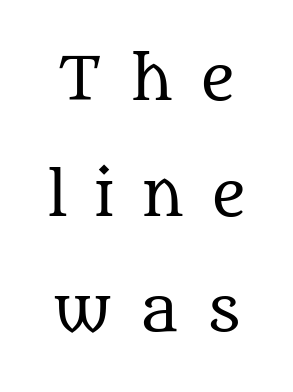
The lettering holds an erect, upright posture throughout. Clear beneath every line of the passage. Someone cranked the tracking dial way up on this one. The font sits on the lighter half of the weight spectrum, regular included. Note the varied advance widths — an 'i' is clearly narrower than an 'm'. Little horizontal feet cap the strokes, marking this as serif type.
